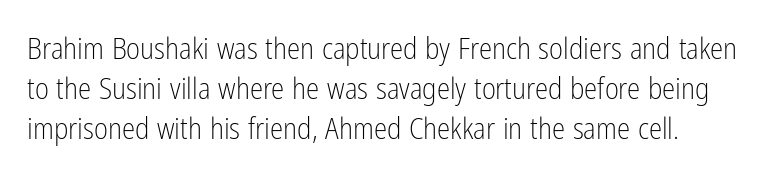
Q: Is the text bold? A: No.
Q: Is the text italic (slanted)? A: No, it is upright.
Q: Is the typeface a serif or a sans-serif typeface? A: Sans-serif.
Q: Is the text underlined? A: No.
Q: Is the spacing between letters normal or unusually wide? A: Normal.
Q: Is the spacing between lines tight, normal or loose? A: Normal.
Q: Width (condensed, normal, or wide)? A: Condensed.
Q: Stroke contrast? A: Low.
Q: x-height? A: Medium.
Q: Monospaced? A: No.
